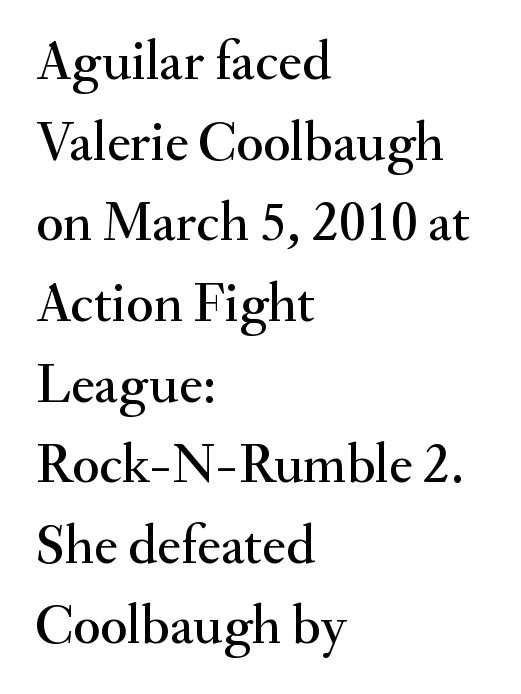
Q: Is the text italic (slanted)? A: No, it is upright.
Q: Is the typeface a serif or a sans-serif typeface? A: Serif.
Q: Is the text underlined? A: No.
Q: How is the paragraph aligned? A: Left-aligned.
Q: Is the spacing between letters normal or unusually wide? A: Normal.
Q: Is the spacing between lines tight, normal or loose? A: Normal.
Q: Width (condensed, normal, or wide)? A: Normal.
Q: Stroke contrast? A: Medium.
Q: x-height? A: Small.
Q: Monospaced? A: No.
